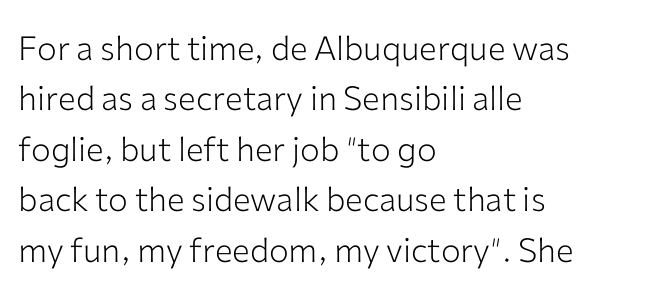
{"serif": "no", "italic": "no", "bold": "no", "weight": "light", "width": "normal", "stroke_contrast": "low", "x_height": "medium", "monospaced": "no", "underline": "no", "align": "left", "line_spacing": "normal", "line_spacing_ratio": 1.53, "letter_spacing": "normal", "letter_spacing_em": 0.0, "glyph_px": 33}
